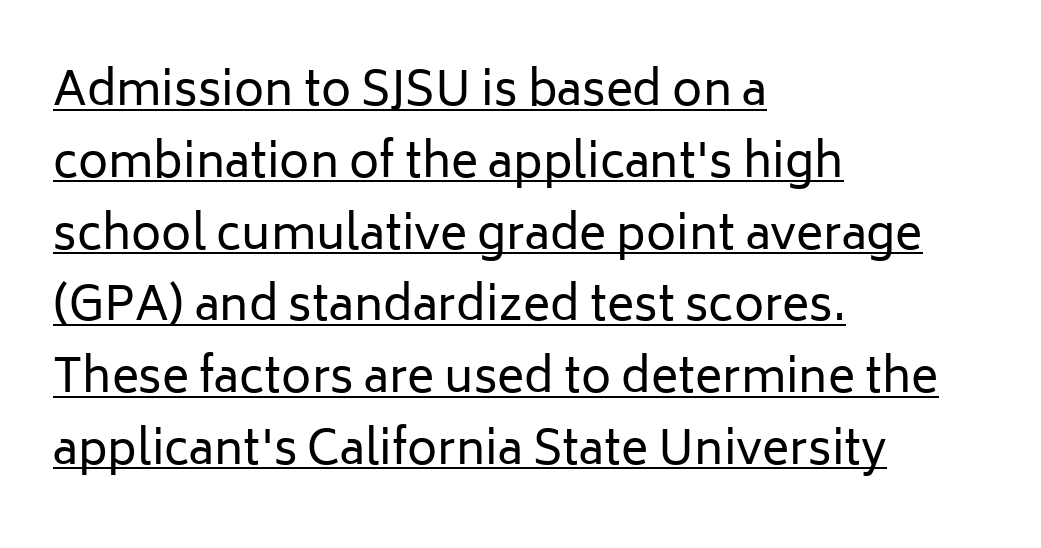
{"serif": "no", "italic": "no", "bold": "no", "weight": "regular", "width": "normal", "stroke_contrast": "low", "x_height": "medium", "monospaced": "no", "underline": "yes", "align": "left", "line_spacing": "normal", "line_spacing_ratio": 1.56, "letter_spacing": "normal", "letter_spacing_em": 0.0, "glyph_px": 46}
